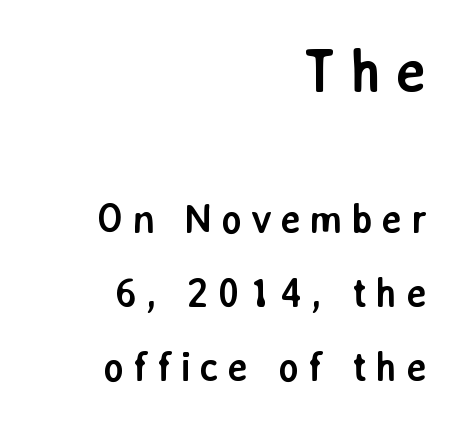
Looks like regular typesetting: each glyph gets only the width it needs. Type size steps down from the first block to the second. This sample uses an upright cut, with every glyph sitting square on the baseline. The string is rendered with underlining switched off. Students, note that the glyphs here are deliberately spaced far apart.
